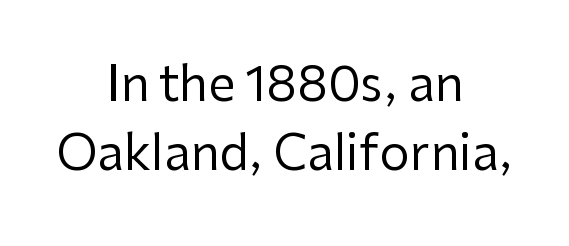
{"serif": "no", "italic": "no", "bold": "no", "weight": "regular", "width": "normal", "stroke_contrast": "low", "x_height": "medium", "monospaced": "no", "underline": "no", "align": "center", "line_spacing": "normal", "line_spacing_ratio": 1.44, "letter_spacing": "normal", "letter_spacing_em": 0.0, "glyph_px": 48}
